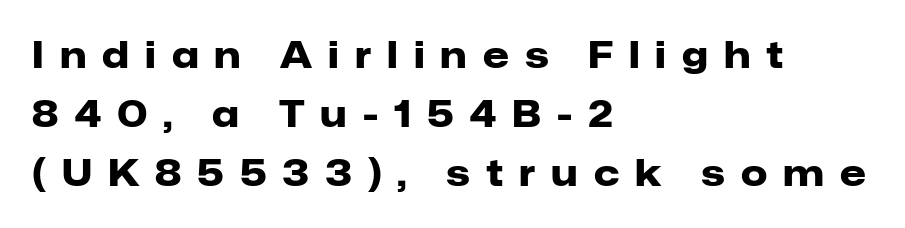
The image shows 37 px heavy sans-serif type, upright; set left-aligned, normal line spacing (1.6x), unusually wide letter spacing (+0.43 em), not underlined; low stroke contrast and a medium x-height.
